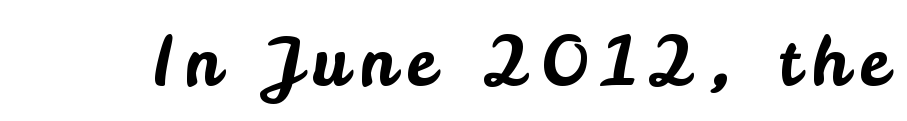
The image shows 68 px sans-serif type; set not underlined; low stroke contrast and a small x-height.
